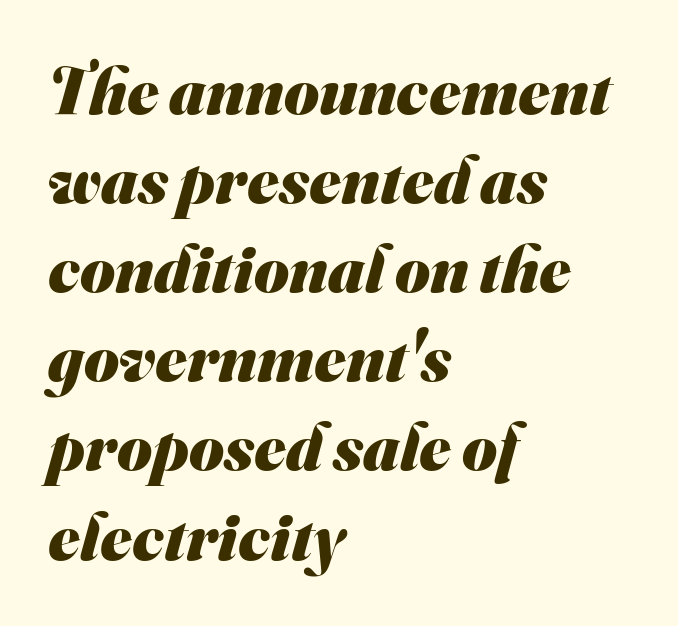
The image shows 67 px heavy sans-serif type; set left-aligned, normal line spacing (1.33x), normal letter spacing, not underlined; medium stroke contrast and a small x-height.
